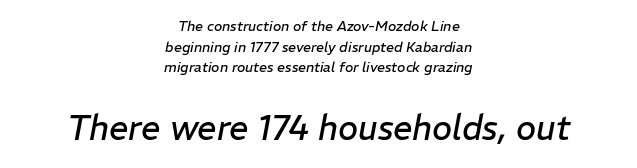
This sample has the flowing, uneven cadence of proportional lettering. No chunkiness to these letters — they're not bold. Check under the words: just untouched page. The face used here appears at its bigger size in the lower chunk. Yep, that's italic — everything's leaning.
